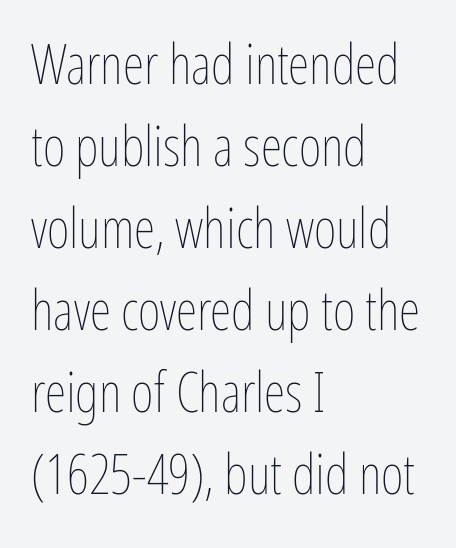
{"italic": "no", "bold": "no", "weight": "thin", "width": "condensed", "stroke_contrast": "low", "x_height": "medium", "monospaced": "no", "underline": "no", "align": "left", "line_spacing": "normal", "line_spacing_ratio": 1.49, "letter_spacing": "normal", "letter_spacing_em": 0.0, "glyph_px": 55}
